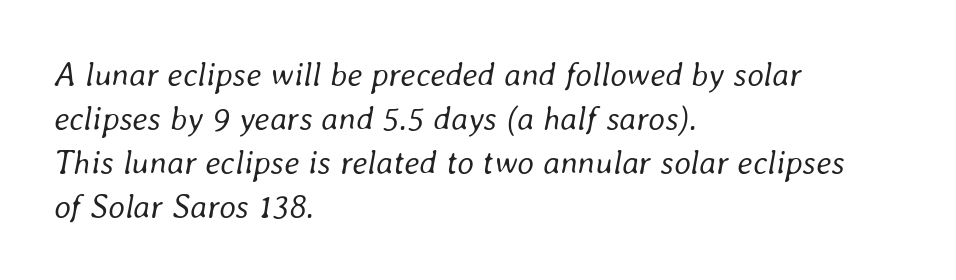
A classic flush-left, rag-right setting is used for this passage. Compared with a typical body face, this is equally light or lighter still. Here the designer chose a conventional face with non-uniform glyph widths. Bare-footed words on every line. You can tell it's italic because the verticals aren't actually vertical. If you measured baseline to baseline, you'd find a middling distance.
